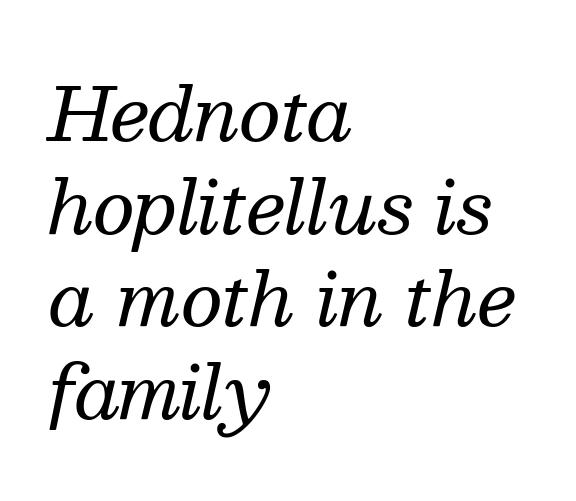
The image shows 73 px regular-weight serif type, italic (leaning right); set left-aligned, normal line spacing (1.27x), normal letter spacing, not underlined; medium stroke contrast and a medium x-height.
